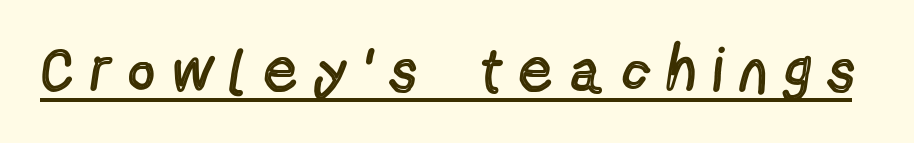
Unbolded letterforms with no extra heft. Nope, no serifs anywhere on these letters. The face used here is proportionally spaced, like ordinary book or web type. Emphasis is given by a line drawn under the lettering. Each word looks stretched out because of the extra space between its letters.
